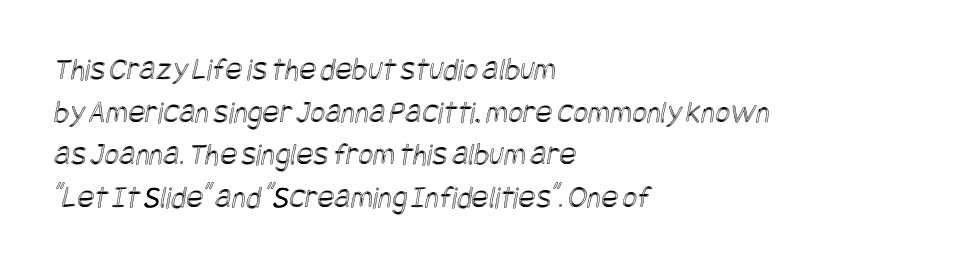
{"width": "condensed", "x_height": "large", "underline": "no", "align": "left", "line_spacing": "normal", "line_spacing_ratio": 1.33, "letter_spacing": "normal", "letter_spacing_em": 0.0, "glyph_px": 32}
